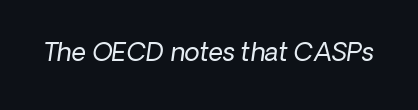
{"italic": "yes", "lean": "right", "slant_degrees": 8, "bold": "no", "underline": "no", "letter_spacing": "normal", "letter_spacing_em": 0.0, "glyph_px": 25}
